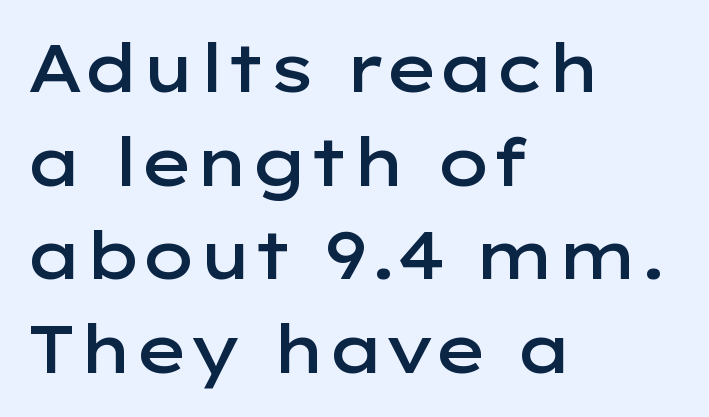
The image shows 66 px semibold, wide sans-serif type, upright; set left-aligned, normal line spacing (1.42x), normal letter spacing, not underlined; low stroke contrast and a medium x-height.
